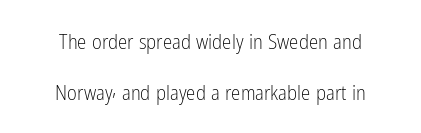
Q: Is the text bold? A: No.
Q: Is the text italic (slanted)? A: No, it is upright.
Q: Is the text underlined? A: No.
Q: How is the paragraph aligned? A: Centered.
Q: Is the spacing between letters normal or unusually wide? A: Normal.
Q: Is the spacing between lines tight, normal or loose? A: Loose.
